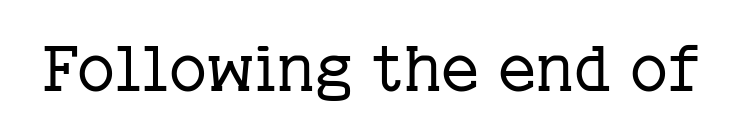
The image shows 65 px regular-weight serif type, upright; set normal letter spacing, not underlined; low stroke contrast and a medium x-height.
